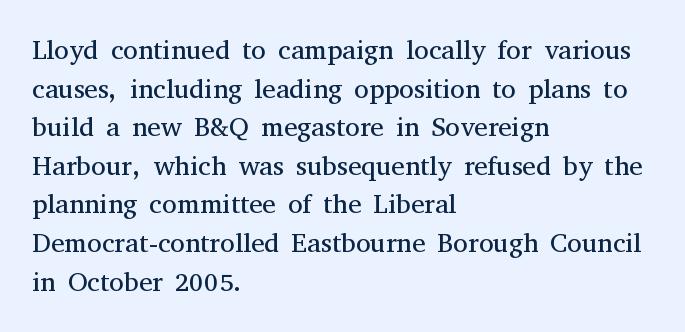
Q: Is the text bold? A: No.
Q: Is the text italic (slanted)? A: No, it is upright.
Q: Is the text underlined? A: No.
Q: How is the paragraph aligned? A: Left-aligned.
Q: Is the spacing between letters normal or unusually wide? A: Normal.
Q: Is the spacing between lines tight, normal or loose? A: Normal.
